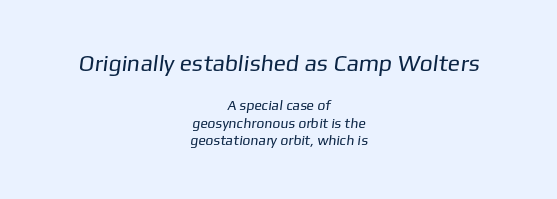
Q: Is the text bold? A: No.
Q: Is the text underlined? A: No.
Q: How is the paragraph aligned? A: Centered.
Q: Is the spacing between letters normal or unusually wide? A: Normal.
Q: Is the spacing between lines tight, normal or loose? A: Normal.
Q: Which block of text is set in a larger size, the first (top) or the second (bottom)? A: The first (top) one.
